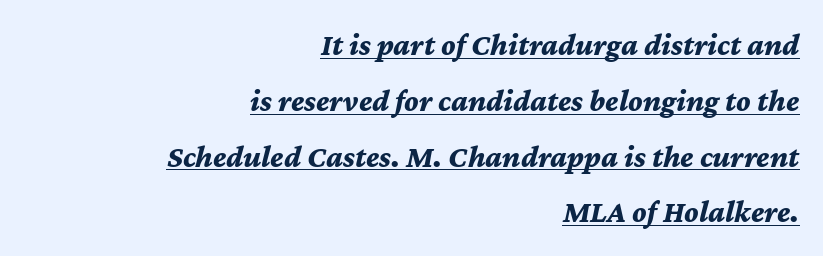
The image shows 31 px bold type, italic (leaning right); set right-aligned, line spacing 1.8x, normal letter spacing, underlined; medium stroke contrast and a medium x-height.
